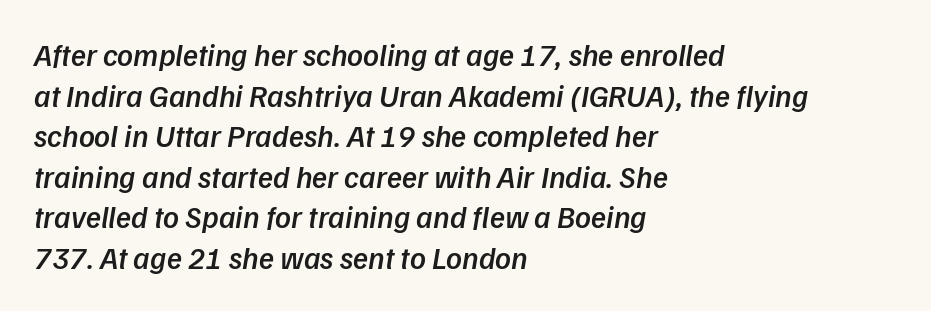
The image shows 31 px semibold type, italic (leaning right); set left-aligned, normal line spacing (1.31x), normal letter spacing, not underlined; low stroke contrast and a medium x-height.
